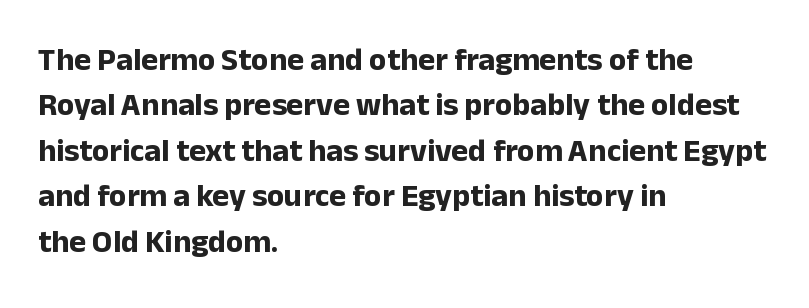
Q: Is the text bold? A: Yes.
Q: Is the text italic (slanted)? A: No, it is upright.
Q: Is the typeface a serif or a sans-serif typeface? A: Sans-serif.
Q: Is the text underlined? A: No.
Q: How is the paragraph aligned? A: Left-aligned.
Q: Is the spacing between letters normal or unusually wide? A: Normal.
Q: Is the spacing between lines tight, normal or loose? A: Normal.
Q: Width (condensed, normal, or wide)? A: Normal.
Q: Stroke contrast? A: Low.
Q: x-height? A: Medium.
Q: Monospaced? A: No.
